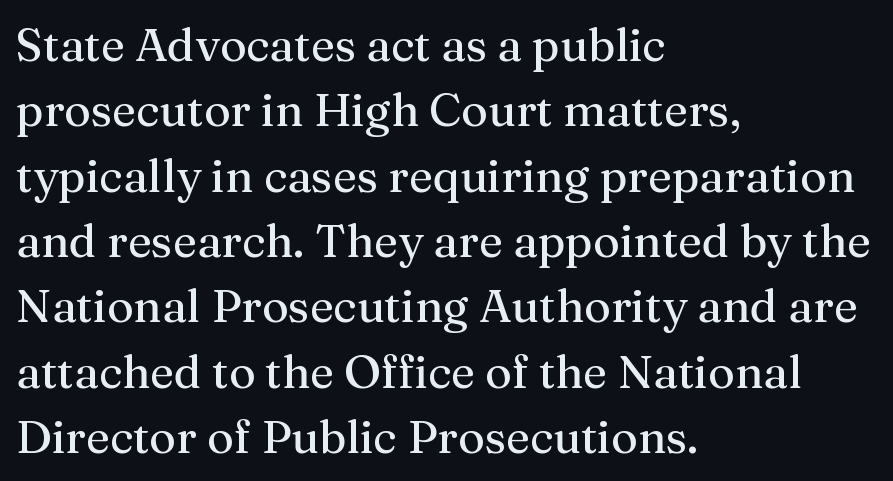
The image shows 46 px serif type, upright; set left-aligned, normal line spacing (1.42x), normal letter spacing, not underlined; medium stroke contrast and a medium x-height.
